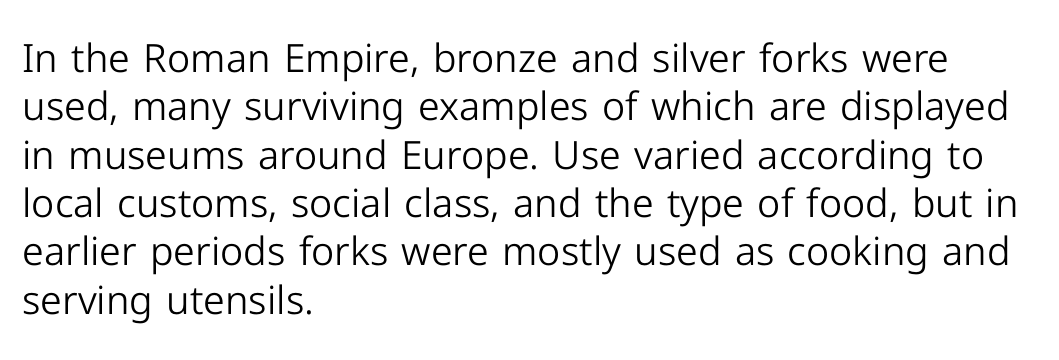
{"serif": "no", "italic": "no", "bold": "no", "weight": "light", "width": "normal", "stroke_contrast": "low", "x_height": "medium", "monospaced": "no", "underline": "no", "align": "left", "line_spacing_ratio": 1.24, "letter_spacing": "normal", "letter_spacing_em": 0.0, "glyph_px": 39}
